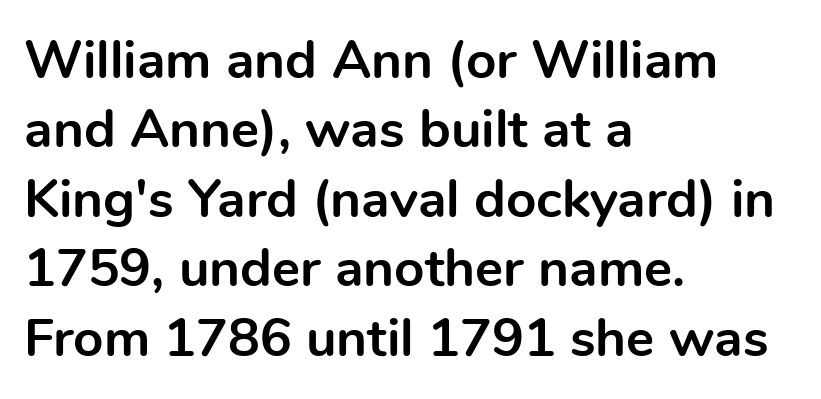
{"serif": "no", "italic": "no", "bold": "yes", "weight": "bold", "width": "normal", "x_height": "medium", "monospaced": "no", "underline": "no", "align": "left", "line_spacing": "normal", "line_spacing_ratio": 1.31, "letter_spacing": "normal", "letter_spacing_em": 0.0, "glyph_px": 53}
